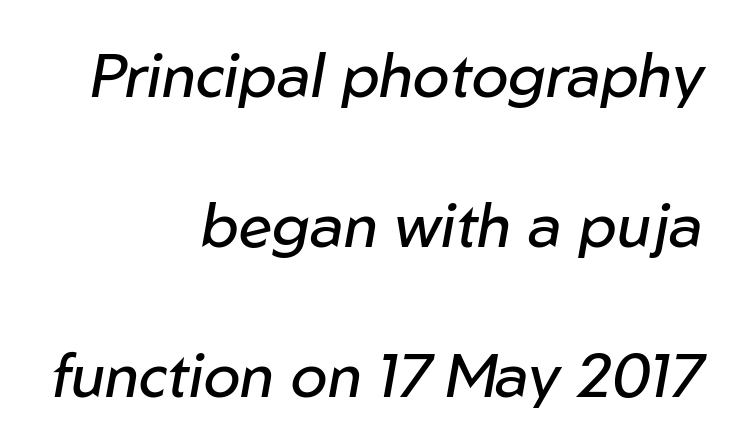
{"italic": "yes", "lean": "right", "slant_degrees": 10, "bold": "no", "weight": "regular", "width": "normal", "stroke_contrast": "low", "x_height": "medium", "monospaced": "no", "underline": "no", "align": "right", "line_spacing": "loose", "line_spacing_ratio": 2.46, "letter_spacing": "normal", "letter_spacing_em": 0.0, "glyph_px": 61}
